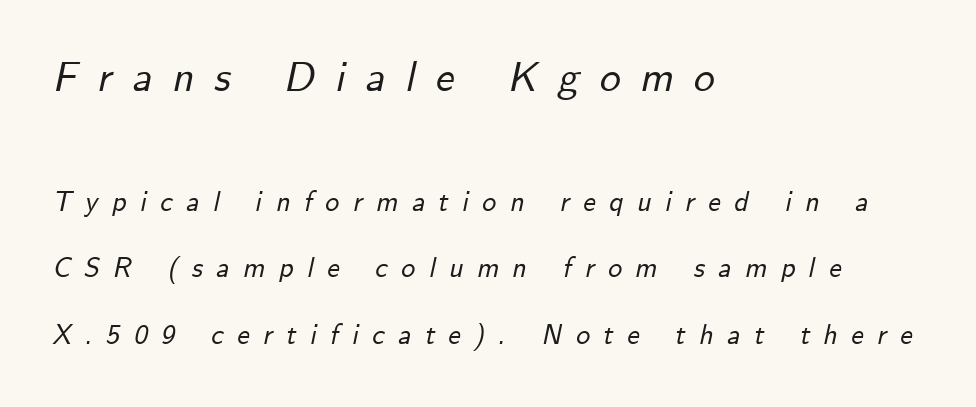
Q: Is the text italic (slanted)? A: Yes, it leans right by about 12 degrees.
Q: Is the text underlined? A: No.
Q: How is the paragraph aligned? A: Left-aligned.
Q: Is the spacing between letters normal or unusually wide? A: Unusually wide.
Q: Is the spacing between lines tight, normal or loose? A: Loose.
Q: Which block of text is set in a larger size, the first (top) or the second (bottom)? A: The first (top) one.
Q: Width (condensed, normal, or wide)? A: Normal.
Q: Stroke contrast? A: Low.
Q: x-height? A: Small.
Q: Monospaced? A: No.
